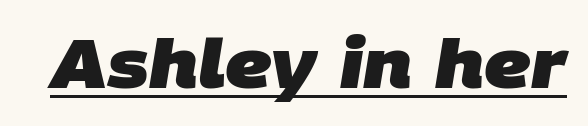
{"serif": "no", "bold": "yes", "weight": "heavy", "width": "normal", "stroke_contrast": "low", "x_height": "large", "monospaced": "no", "underline": "yes", "letter_spacing": "normal", "letter_spacing_em": 0.0, "glyph_px": 68}
